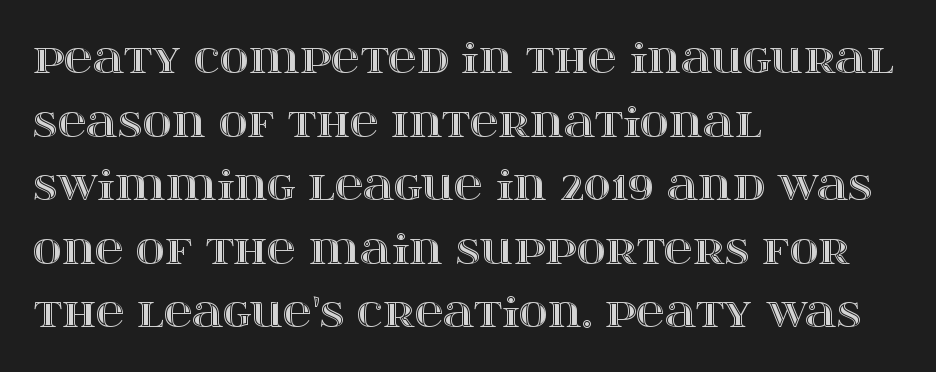
Q: Is the text italic (slanted)? A: No, it is upright.
Q: Is the text underlined? A: No.
Q: How is the paragraph aligned? A: Left-aligned.
Q: Is the spacing between letters normal or unusually wide? A: Normal.
Q: Is the spacing between lines tight, normal or loose? A: Normal.
Q: Width (condensed, normal, or wide)? A: Wide.
Q: x-height? A: Large.
Q: Monospaced? A: No.
